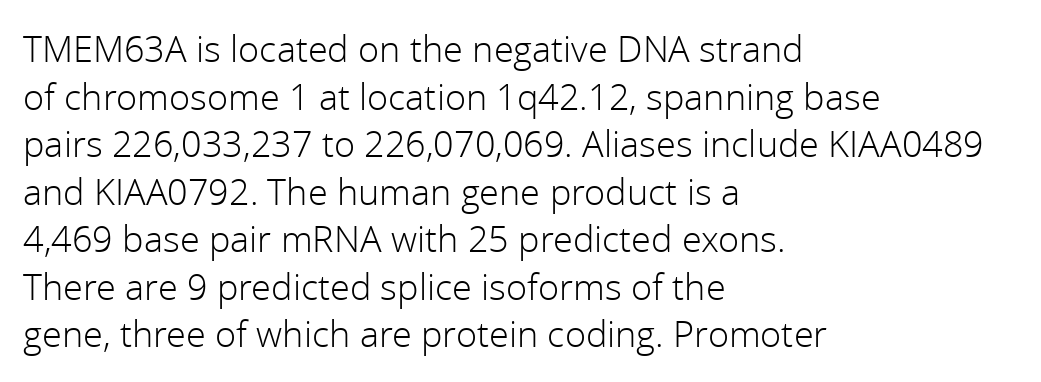
The image shows 36 px light sans-serif type, upright; set left-aligned, normal line spacing (1.32x), normal letter spacing, not underlined; a medium x-height.
